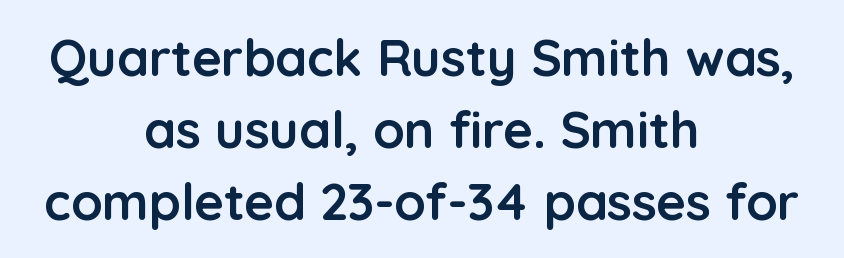
{"serif": "no", "italic": "no", "bold": "yes", "weight": "semibold", "width": "normal", "stroke_contrast": "low", "x_height": "medium", "monospaced": "no", "underline": "no", "align": "center", "line_spacing": "normal", "line_spacing_ratio": 1.41, "letter_spacing": "normal", "letter_spacing_em": 0.0, "glyph_px": 51}
